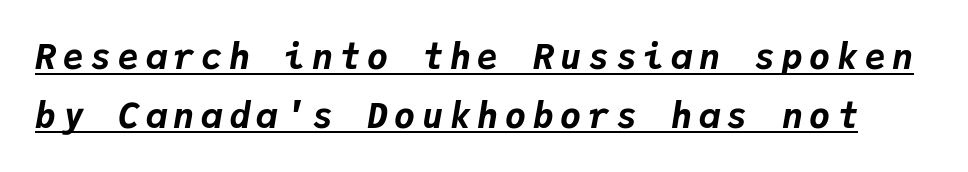
Look at the stroke-to-counter ratio: heavy, a bold. Slant detected: the letters are inclined. This sample carries an underscore along the baseline area. Successive baselines arrive at the customary interval.
